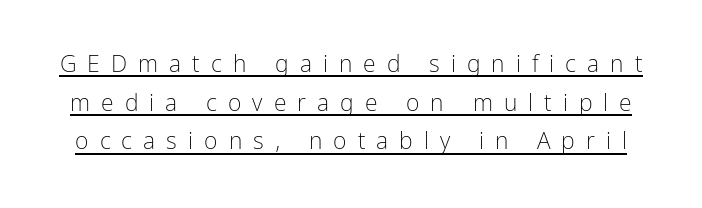
The image shows 23 px text type, upright; set normal line spacing (1.68x), unusually wide letter spacing (+0.48 em), underlined.
